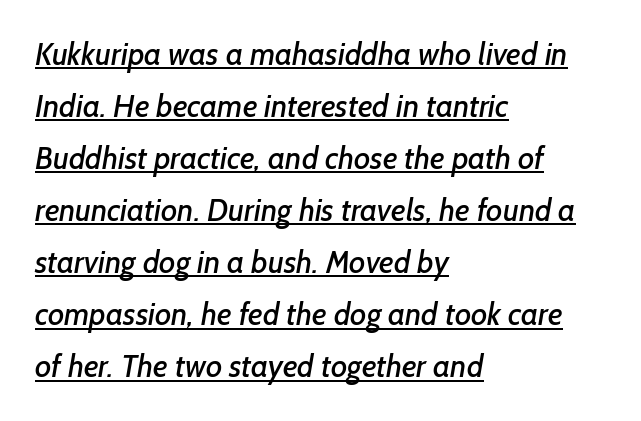
The image shows 31 px sans-serif type; set left-aligned, normal line spacing (1.68x), normal letter spacing, underlined; low stroke contrast and a medium x-height.
